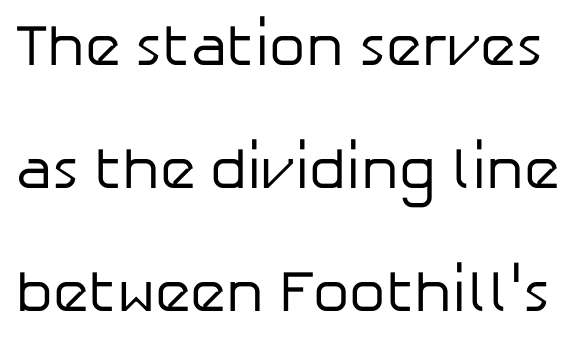
Q: Is the text bold? A: No.
Q: Is the text italic (slanted)? A: No, it is upright.
Q: Is the typeface a serif or a sans-serif typeface? A: Sans-serif.
Q: Is the text underlined? A: No.
Q: Is the spacing between letters normal or unusually wide? A: Normal.
Q: Is the spacing between lines tight, normal or loose? A: Loose.
Q: Width (condensed, normal, or wide)? A: Normal.
Q: Stroke contrast? A: Low.
Q: x-height? A: Medium.
Q: Monospaced? A: No.
